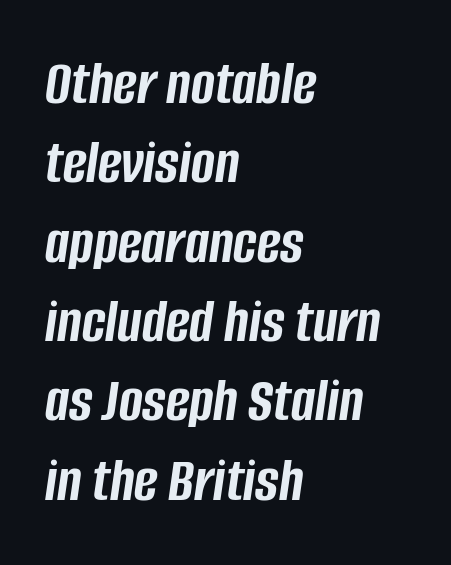
In CSS terms this would be text-align: left. Beneath every word, the page is bare. A typesetter would mark this as italic. Pretty heavy lettering here — definitely bold. Standard letterfit; no display-style spreading of the glyphs. A typesetter would call this proportional, since set widths differ per character.
